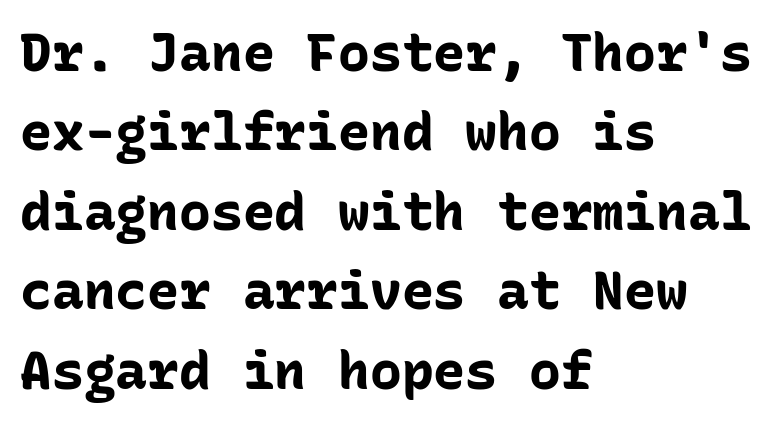
The image shows 53 px bold sans-serif type, upright, monospaced; set left-aligned, normal line spacing (1.5x), normal letter spacing, not underlined; low stroke contrast and a medium x-height.
